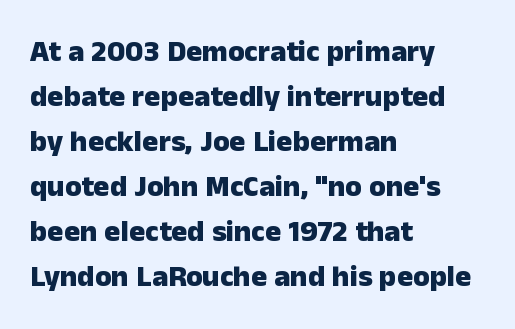
The image shows 30 px heavy sans-serif type, upright; set left-aligned, normal line spacing (1.5x), normal letter spacing, not underlined; low stroke contrast and a medium x-height.
